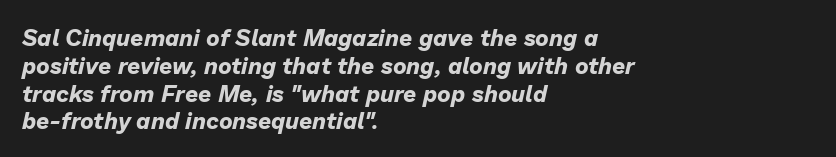
The image shows 23 px bold type, italic (leaning right); set left-aligned, line spacing 1.21x, normal letter spacing, not underlined.
